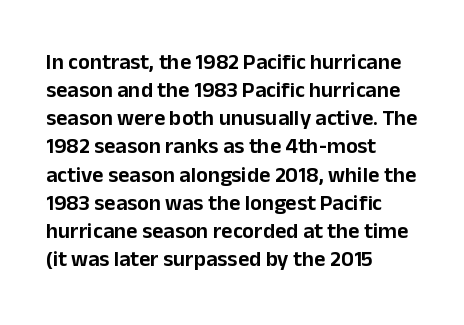
Q: Is the text italic (slanted)? A: No, it is upright.
Q: Is the text underlined? A: No.
Q: How is the paragraph aligned? A: Left-aligned.
Q: Is the spacing between letters normal or unusually wide? A: Normal.
Q: Is the spacing between lines tight, normal or loose? A: Normal.
